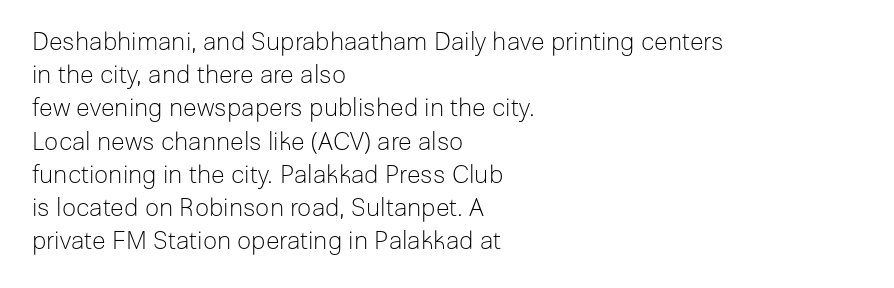
{"italic": "no", "bold": "no", "underline": "no", "align": "left", "line_spacing": "normal", "line_spacing_ratio": 1.33, "letter_spacing": "normal", "letter_spacing_em": 0.0, "glyph_px": 25}
